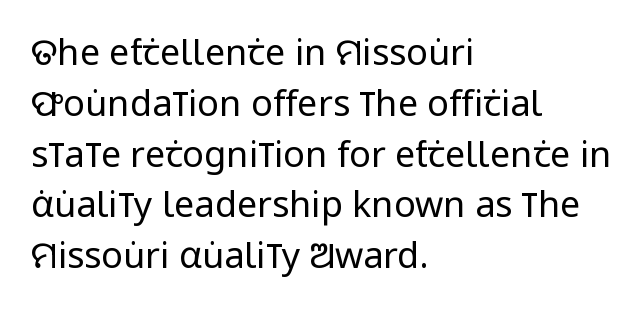
{"serif": "no", "italic": "no", "bold": "no", "weight": "regular", "width": "condensed", "stroke_contrast": "low", "x_height": "large", "monospaced": "no", "underline": "no", "align": "left", "line_spacing": "normal", "line_spacing_ratio": 1.41, "letter_spacing": "normal", "letter_spacing_em": 0.0, "glyph_px": 36}
